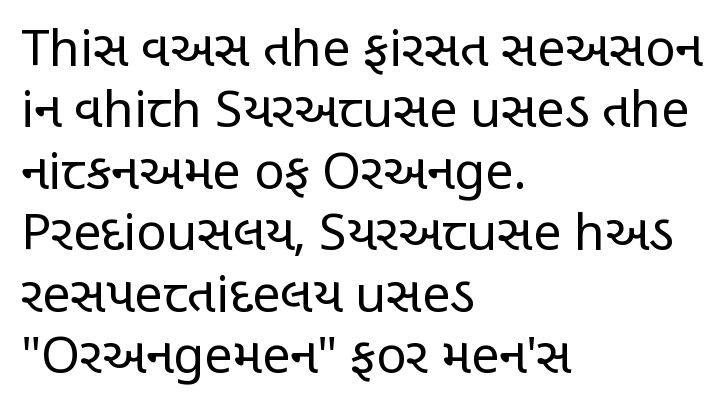
The image shows 50 px regular-weight, condensed sans-serif type, upright; set left-aligned, line spacing 1.23x, normal letter spacing, not underlined; low stroke contrast and a large x-height.
